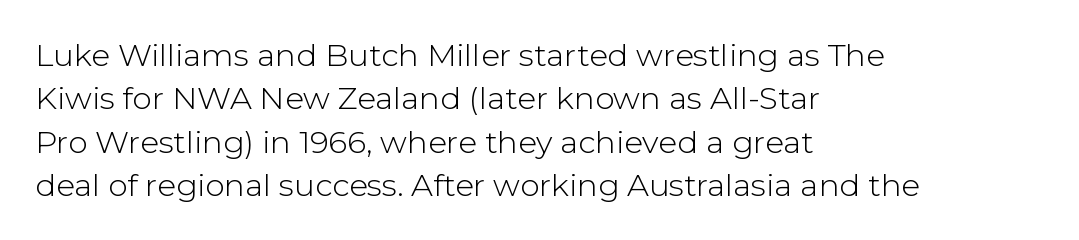
The image shows 31 px light sans-serif type, upright; set left-aligned, normal line spacing (1.4x), normal letter spacing, not underlined; low stroke contrast and a medium x-height.
